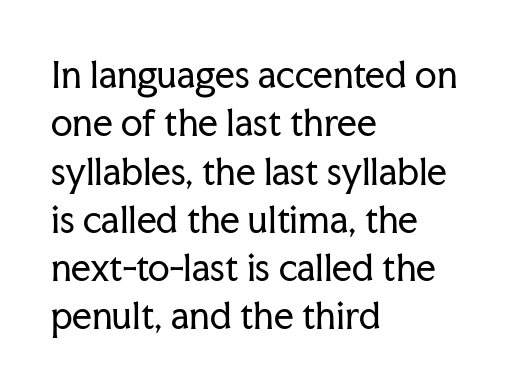
Unmarked baselines from the first word to the last. Weight: regular or lighter. The space between consecutive lines is moderate. The glyphs in this specimen are seriffed. Style check: upright.
